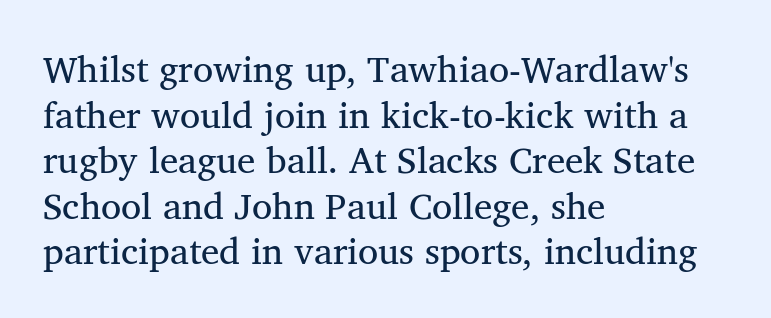
Q: Is the text bold? A: No.
Q: Is the text italic (slanted)? A: No, it is upright.
Q: Is the typeface a serif or a sans-serif typeface? A: Serif.
Q: Is the text underlined? A: No.
Q: How is the paragraph aligned? A: Left-aligned.
Q: Is the spacing between letters normal or unusually wide? A: Normal.
Q: Width (condensed, normal, or wide)? A: Normal.
Q: Stroke contrast? A: Medium.
Q: x-height? A: Medium.
Q: Monospaced? A: No.
